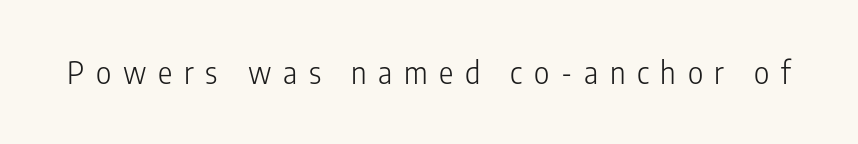
The image shows 30 px light, condensed sans-serif type, upright; set unusually wide letter spacing (+0.39 em), not underlined; low stroke contrast and a medium x-height.
